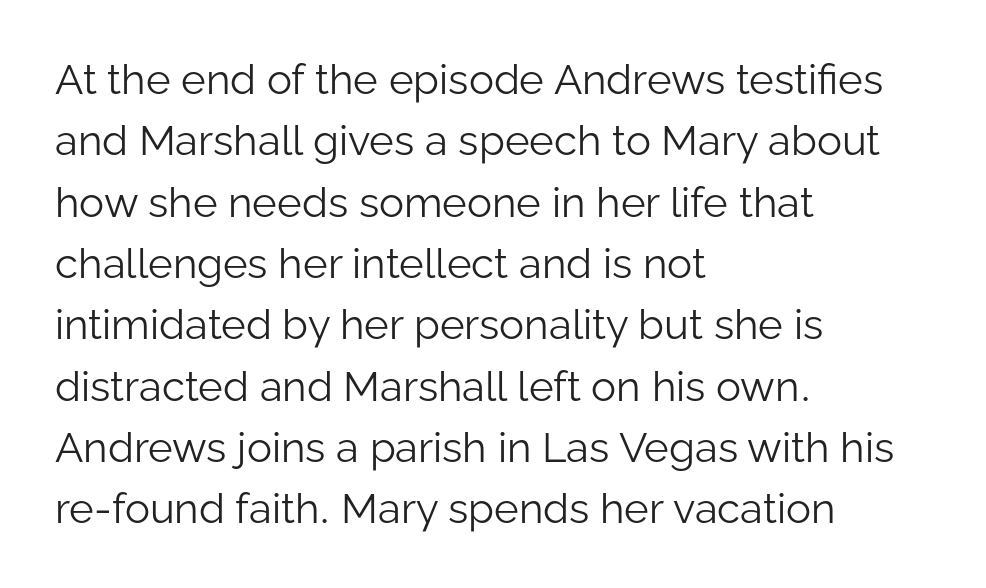
No italicization has been applied; the sample stays upright. Are there feet on the stems? There aren't — it's a sans. The rows are spaced the way most documents space them. This sample is left-justified, so line endings fall wherever the words run out. Descender tails drop into unmarked territory.
